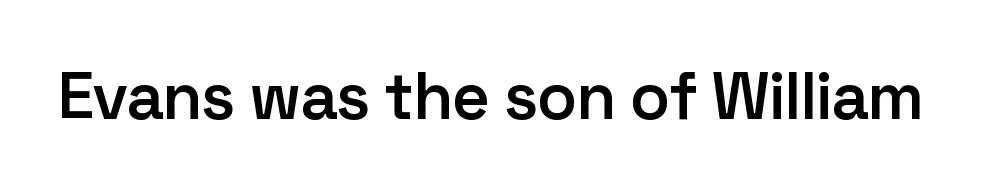
Looks like regular typesetting: each glyph gets only the width it needs. A somewhat darkened texture: the type is semibold rather than bold. Nope, no serifs anywhere on these letters. Italic? Not at all — the glyphs are vertical. The letters sit at their default tracking, neither squeezed nor spread.
